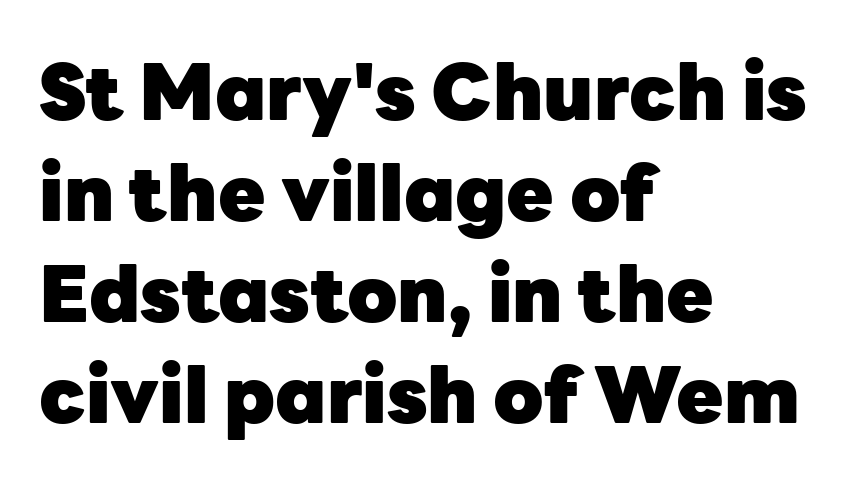
Leading matches the norm, producing a regular column. The letters advance in unequal steps, a hallmark of proportional type. Nothing unusual about the tracking: characters are spaced as the font intends. No word sits above an underline. The text block is weighted toward the left margin, trailing off unevenly rightward. Weight: bold.
